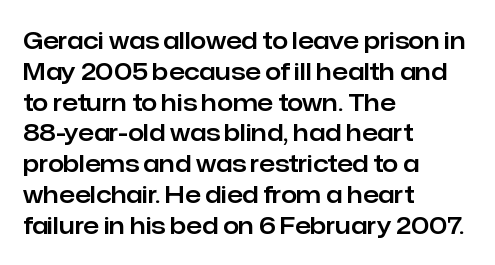
Q: Is the text italic (slanted)? A: No, it is upright.
Q: Is the text underlined? A: No.
Q: How is the paragraph aligned? A: Left-aligned.
Q: Is the spacing between letters normal or unusually wide? A: Normal.
Q: Is the spacing between lines tight, normal or loose? A: Normal.
